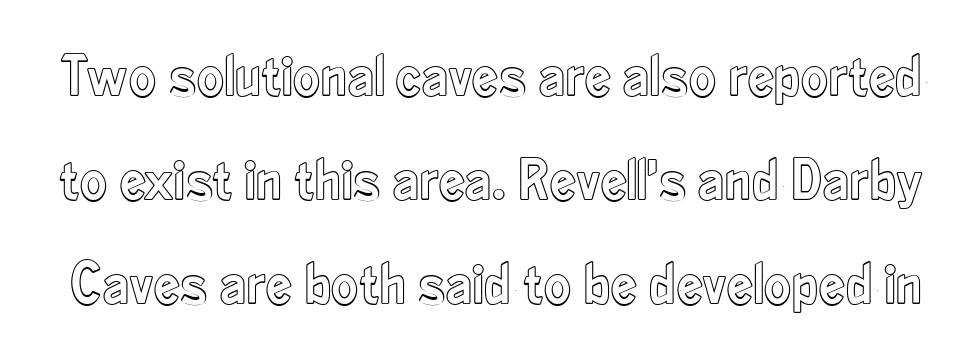
The image shows 59 px condensed type, upright; set line spacing 1.76x, normal letter spacing, not underlined; a small x-height.
